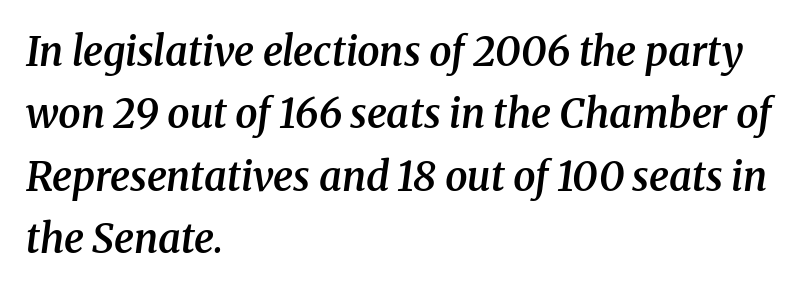
The image shows 40 px semibold serif type, italic (leaning right); set left-aligned, normal line spacing (1.56x), normal letter spacing, not underlined; medium stroke contrast and a medium x-height.
